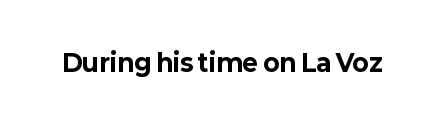
What stands out about the letter spacing? Nothing — it is the standard amount. Upright lettering throughout. Bold? Absolutely — the strokes are thick and heavy. The glyphs are unaccompanied by any horizontal stroke below them.
